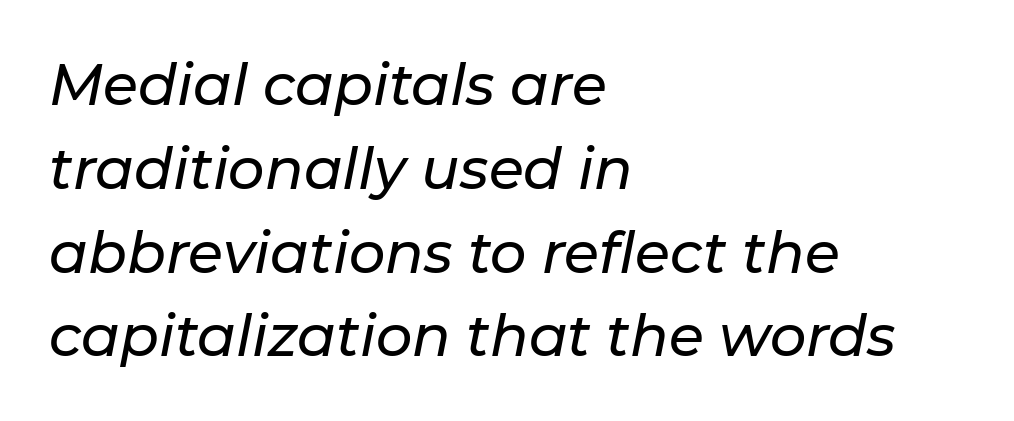
{"italic": "yes", "lean": "right", "slant_degrees": 11, "width": "normal", "stroke_contrast": "low", "x_height": "medium", "monospaced": "no", "underline": "no", "align": "left", "line_spacing": "normal", "line_spacing_ratio": 1.47, "letter_spacing": "normal", "letter_spacing_em": 0.0, "glyph_px": 57}
